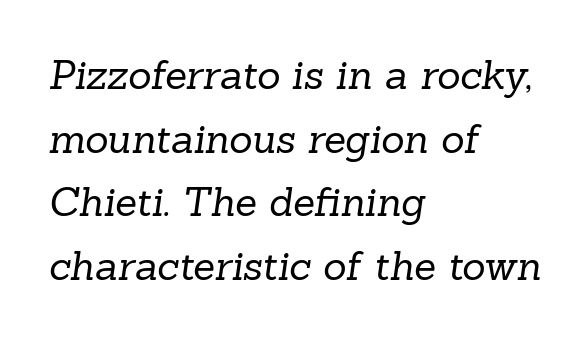
{"serif": "yes", "bold": "no", "weight": "regular", "width": "normal", "stroke_contrast": "low", "x_height": "medium", "monospaced": "no", "underline": "no", "align": "left", "line_spacing": "normal", "line_spacing_ratio": 1.59, "letter_spacing": "normal", "letter_spacing_em": 0.0, "glyph_px": 40}
